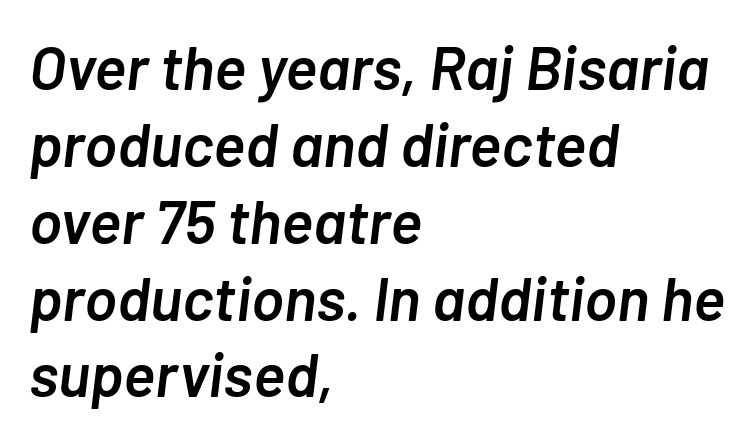
The image shows 61 px semibold type, italic (leaning right); set left-aligned, normal line spacing (1.26x), normal letter spacing, not underlined; low stroke contrast and a medium x-height.
